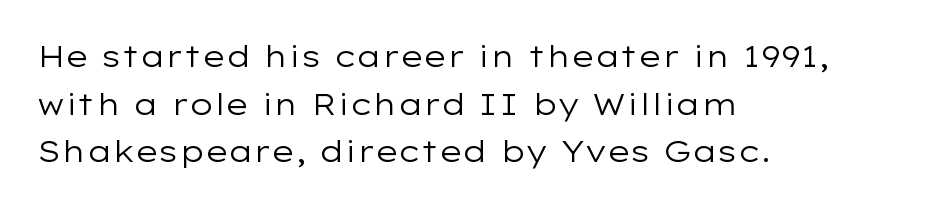
The image shows 30 px regular-weight, wide sans-serif type, upright; set left-aligned, normal line spacing (1.59x), normal letter spacing, not underlined; low stroke contrast and a medium x-height.
